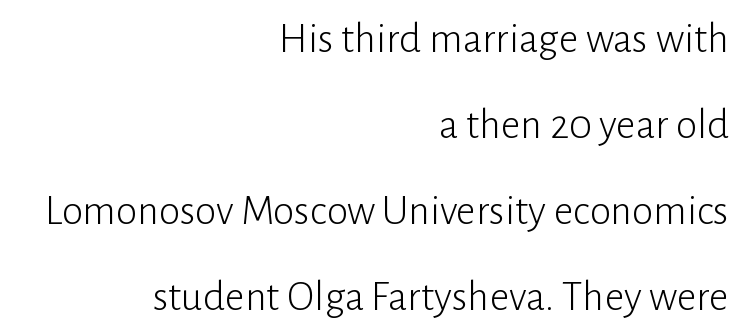
Q: Is the text bold? A: No.
Q: Is the text italic (slanted)? A: No, it is upright.
Q: Is the typeface a serif or a sans-serif typeface? A: Sans-serif.
Q: Is the text underlined? A: No.
Q: How is the paragraph aligned? A: Right-aligned.
Q: Is the spacing between letters normal or unusually wide? A: Normal.
Q: Is the spacing between lines tight, normal or loose? A: Loose.
Q: Width (condensed, normal, or wide)? A: Normal.
Q: Stroke contrast? A: Low.
Q: x-height? A: Medium.
Q: Monospaced? A: No.
